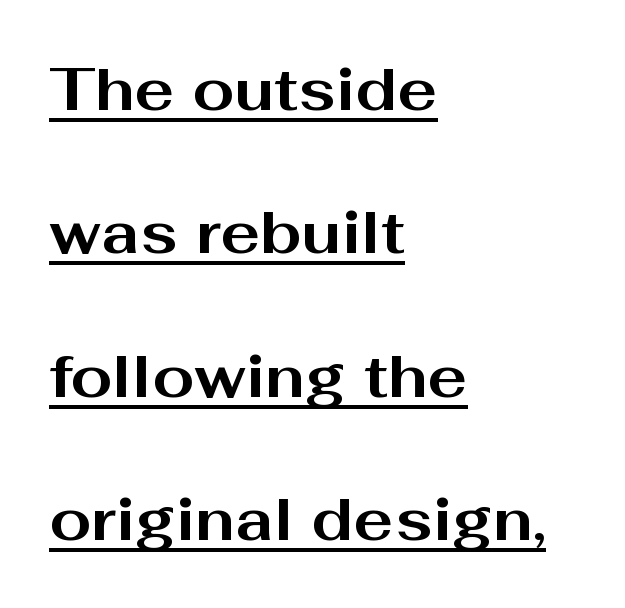
{"serif": "no", "italic": "no", "bold": "yes", "weight": "bold", "width": "wide", "stroke_contrast": "medium", "x_height": "medium", "monospaced": "no", "underline": "yes", "align": "left", "line_spacing": "loose", "line_spacing_ratio": 2.39, "letter_spacing": "normal", "letter_spacing_em": 0.0, "glyph_px": 60}
